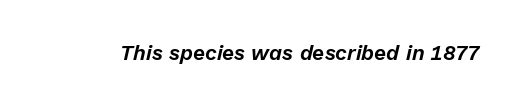
Q: Is the text italic (slanted)? A: Yes, it leans right by about 13 degrees.
Q: Is the text underlined? A: No.
Q: Is the spacing between letters normal or unusually wide? A: Normal.
